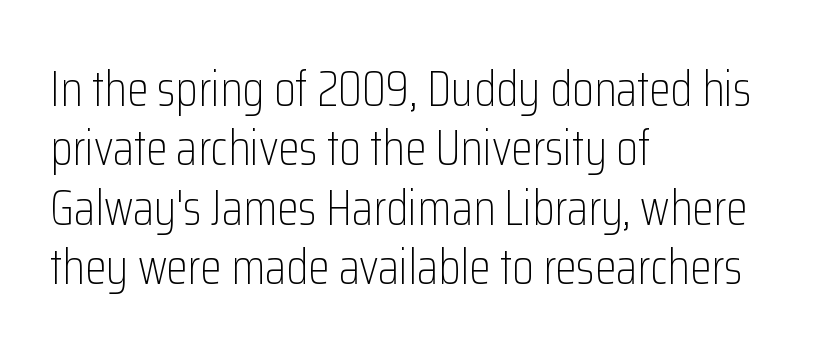
Teacher's note: observe the even left margin — that is flush-left alignment. Each letter's strokes conclude bluntly, with no projecting serifs. Look at the tracking — it's just the regular setting, nothing added. A typesetter would call this proportional, since set widths differ per character. Tall strokes in this sample are plumb rather than angled. Weight: in the light-to-regular range.
